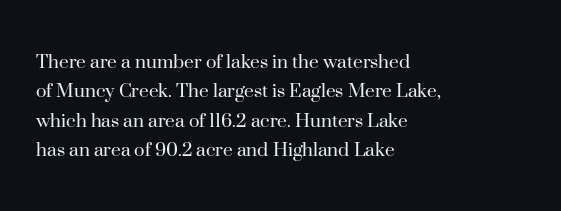
Bare-footed words on every line. Every stem runs plumb, perpendicular to the baseline. The typesetting does not lean heavy: it is not bold. Tracking value appears to be zero — textbook default spacing. The vertical gap from one line to the next is medium.
